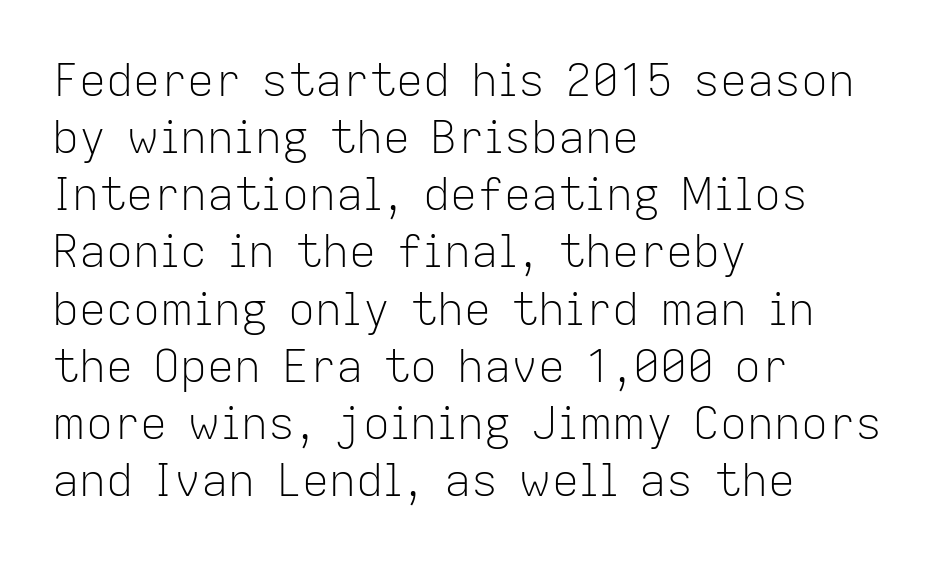
Spacing verdict: proportional, widths tailored to each character. Quick note: not italic, upright. No heavy texture on the line: the type isn't bold. Typeset ragged right — the left edge is the straight one. The tracking reads as untouched default to a designer's eye.
